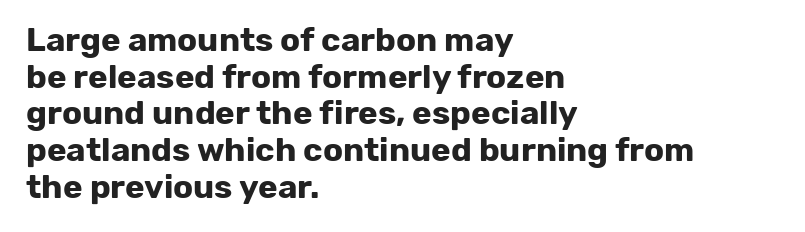
All the whitespace from short lines collects on the right. Serifs: no, the terminals of the letterforms are clean. Bare-footed words on every line. Plenty of ink on the page — the face is bold.
